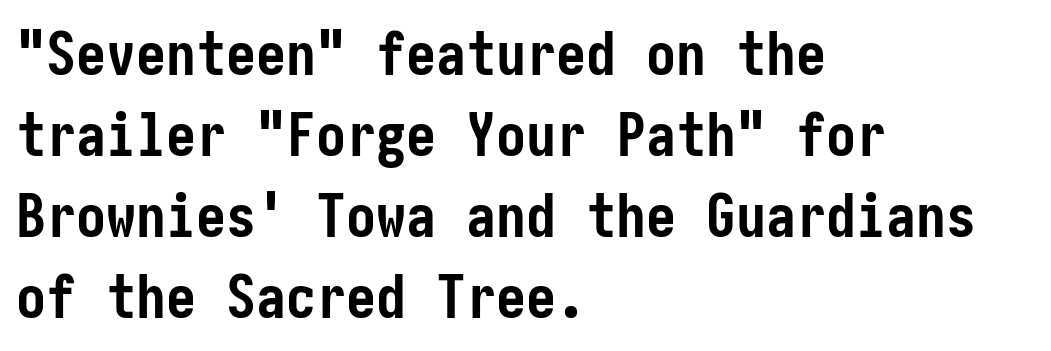
A full-strength bold gives these letters their thick strokes. Ordinary non-slanted type is in use. Each word holds together tightly as a unit, with standard inter-letter gaps. The text block is weighted toward the left margin, trailing off unevenly rightward.
